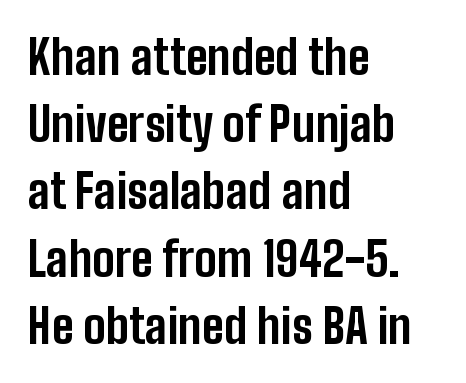
Horizontal bands of white between lines are of average thickness. Only glyphs here, with clear space below each row. Do the characters align in a grid? No, the font is proportional. The designer went with a sans here, leaving each stem footless. The characters look thick and weighty, a clear bold.
